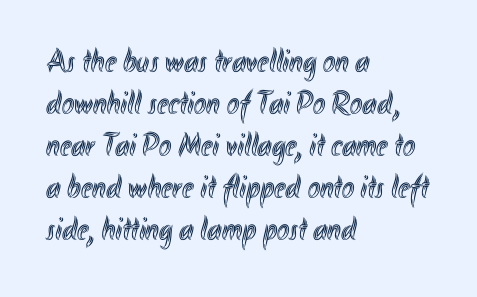
The image shows 33 px condensed type; set left-aligned, normal line spacing (1.27x), normal letter spacing, not underlined; a small x-height.
